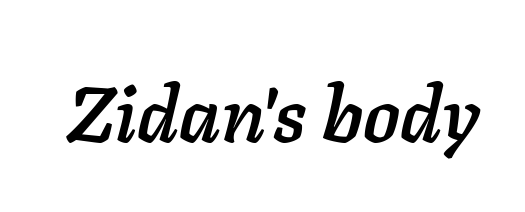
Q: Is the text italic (slanted)? A: Yes, it leans right by about 11 degrees.
Q: Is the text underlined? A: No.
Q: Is the spacing between letters normal or unusually wide? A: Normal.
Q: Width (condensed, normal, or wide)? A: Normal.
Q: Stroke contrast? A: Low.
Q: x-height? A: Medium.
Q: Monospaced? A: No.
